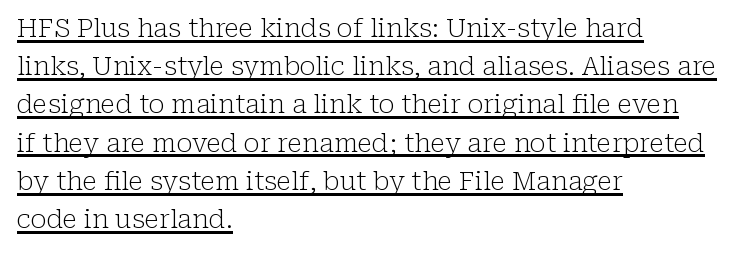
The lettering is marked with a stroke running underneath it. Designer's note — italics off, roman on. Look at the tracking — it's just the regular setting, nothing added. Is this a heavy cut? Hardly; it is regular or lighter.
